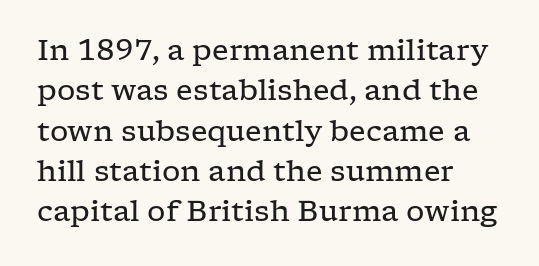
Q: Is the text bold? A: No.
Q: Is the text italic (slanted)? A: No, it is upright.
Q: Is the typeface a serif or a sans-serif typeface? A: Serif.
Q: Is the text underlined? A: No.
Q: How is the paragraph aligned? A: Left-aligned.
Q: Is the spacing between letters normal or unusually wide? A: Normal.
Q: Is the spacing between lines tight, normal or loose? A: Normal.
Q: Width (condensed, normal, or wide)? A: Wide.
Q: Stroke contrast? A: Low.
Q: x-height? A: Medium.
Q: Monospaced? A: No.
